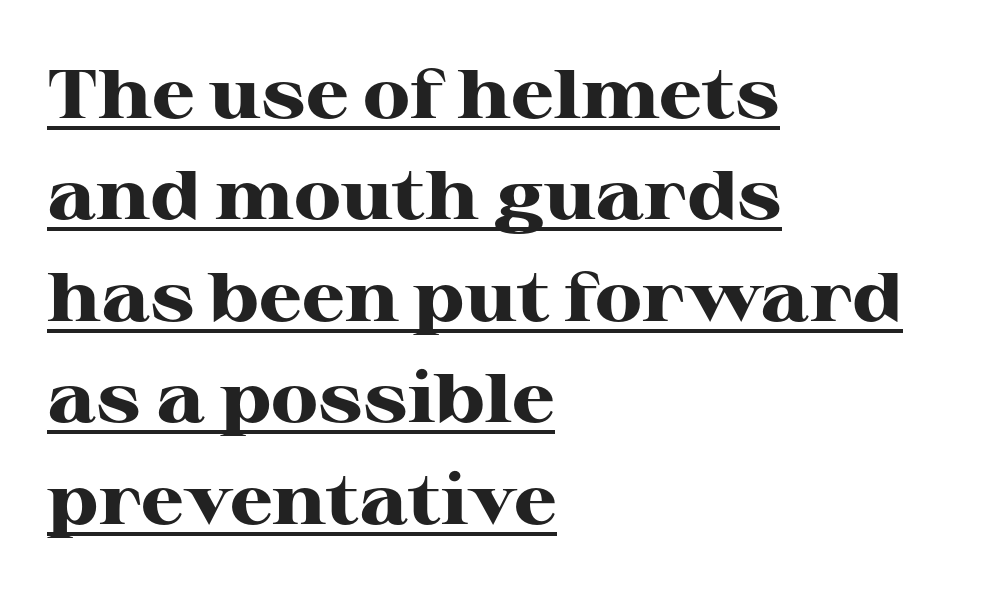
Q: Is the text bold? A: Yes.
Q: Is the text italic (slanted)? A: No, it is upright.
Q: Is the typeface a serif or a sans-serif typeface? A: Serif.
Q: Is the text underlined? A: Yes.
Q: How is the paragraph aligned? A: Left-aligned.
Q: Is the spacing between letters normal or unusually wide? A: Normal.
Q: Is the spacing between lines tight, normal or loose? A: Normal.
Q: Width (condensed, normal, or wide)? A: Wide.
Q: Stroke contrast? A: High.
Q: x-height? A: Medium.
Q: Monospaced? A: No.
